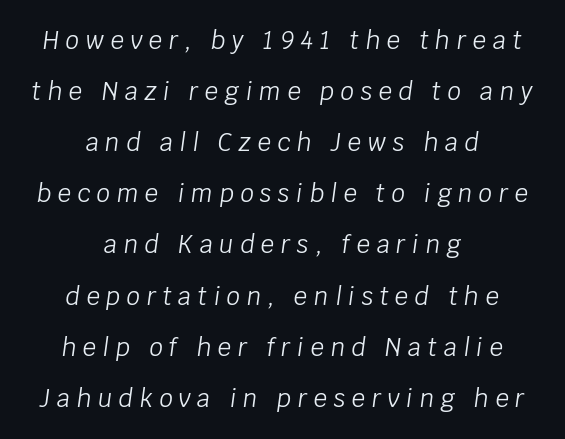
Q: Is the text bold? A: No.
Q: Is the text italic (slanted)? A: Yes, it leans right by about 8 degrees.
Q: Is the text underlined? A: No.
Q: How is the paragraph aligned? A: Centered.
Q: Is the spacing between letters normal or unusually wide? A: Unusually wide.
Q: Is the spacing between lines tight, normal or loose? A: Loose.
